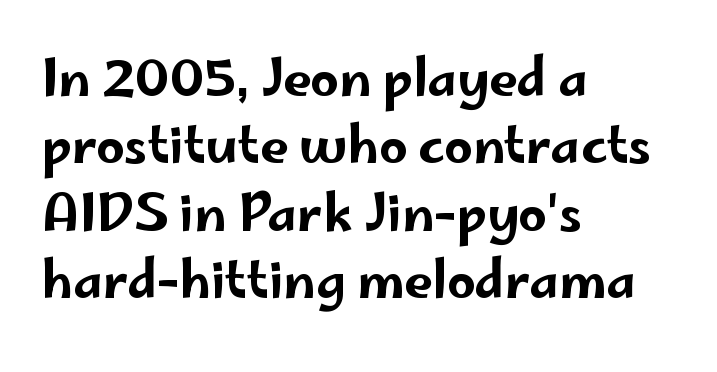
Unlike italic type, these characters show no tilt at all. Each letter's strokes conclude bluntly, with no projecting serifs. The line texture is even and compact thanks to regular tracking. Vertically, the passage feels balanced, rows spaced as you'd expect.
